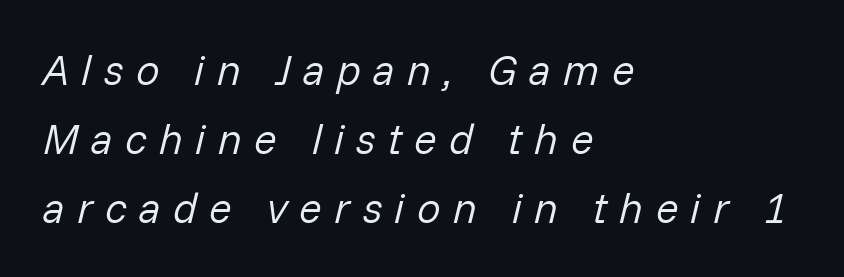
Q: Is the text bold? A: No.
Q: Is the text italic (slanted)? A: Yes, it leans right by about 14 degrees.
Q: Is the text underlined? A: No.
Q: How is the paragraph aligned? A: Left-aligned.
Q: Is the spacing between letters normal or unusually wide? A: Unusually wide.
Q: Is the spacing between lines tight, normal or loose? A: Normal.
Q: Width (condensed, normal, or wide)? A: Normal.
Q: Stroke contrast? A: Low.
Q: x-height? A: Medium.
Q: Monospaced? A: No.
